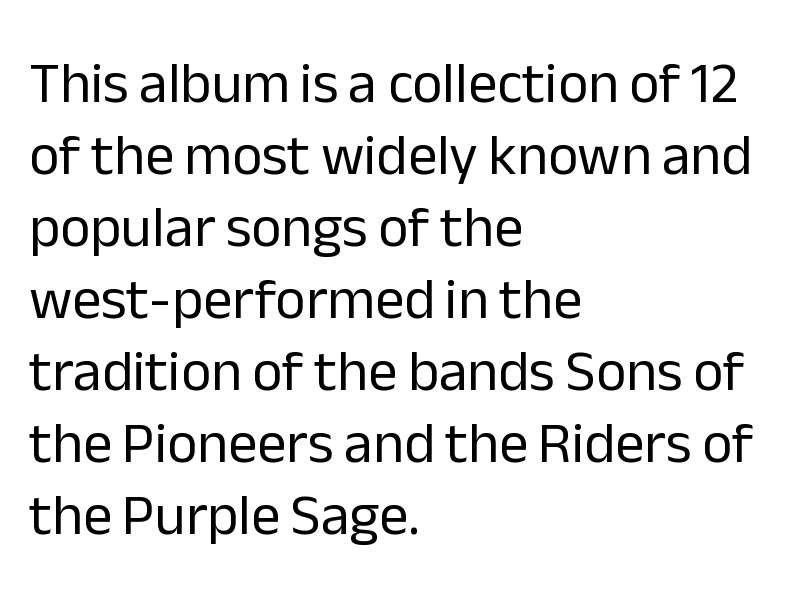
Note the varied advance widths — an 'i' is clearly narrower than an 'm'. Does extra space separate the letters? No, they use regular spacing. Line starts are locked; line ends wander. It's the straight-up-and-down kind of type.
